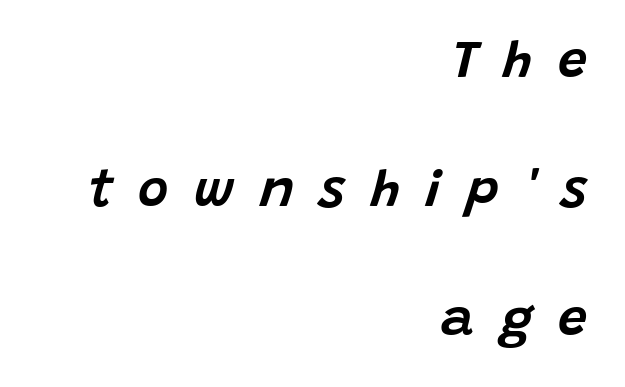
A typesetter would call this leading open, well beyond the default. The ragged edge is on the left, which tells us the setting is flush right. Does extra space separate the letters? Yes, quite a lot of it. In terms of posture, this sample is oblique. Here the designer chose a conventional face with non-uniform glyph widths.
